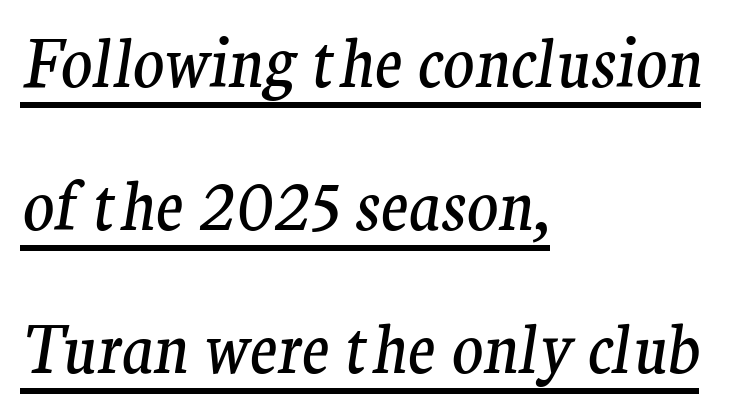
Q: Is the text bold? A: No.
Q: Is the text italic (slanted)? A: Yes, it leans right by about 9 degrees.
Q: Is the typeface a serif or a sans-serif typeface? A: Serif.
Q: Is the text underlined? A: Yes.
Q: How is the paragraph aligned? A: Left-aligned.
Q: Is the spacing between letters normal or unusually wide? A: Normal.
Q: Is the spacing between lines tight, normal or loose? A: Loose.
Q: Width (condensed, normal, or wide)? A: Normal.
Q: Stroke contrast? A: Medium.
Q: x-height? A: Medium.
Q: Monospaced? A: No.
